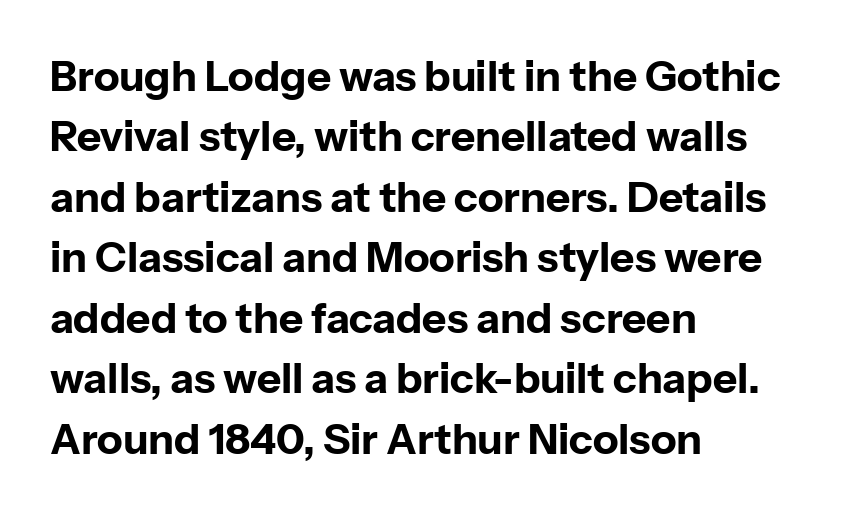
The image shows 42 px bold sans-serif type, upright; set left-aligned, normal line spacing (1.44x), normal letter spacing, not underlined; low stroke contrast and a medium x-height.
